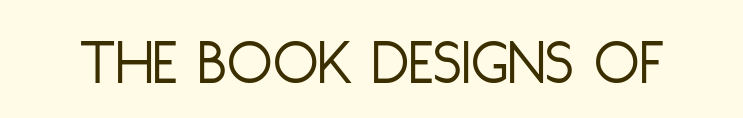
The image shows 66 px light, condensed sans-serif type, upright; set normal letter spacing, not underlined; low stroke contrast and a large x-height.
